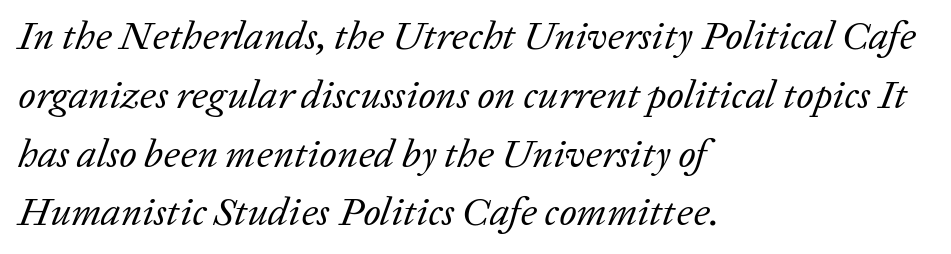
Q: Is the text bold? A: No.
Q: Is the text italic (slanted)? A: Yes, it leans right by about 20 degrees.
Q: Is the typeface a serif or a sans-serif typeface? A: Serif.
Q: Is the text underlined? A: No.
Q: How is the paragraph aligned? A: Left-aligned.
Q: Is the spacing between letters normal or unusually wide? A: Normal.
Q: Is the spacing between lines tight, normal or loose? A: Normal.
Q: Width (condensed, normal, or wide)? A: Normal.
Q: Stroke contrast? A: Low.
Q: x-height? A: Medium.
Q: Monospaced? A: No.
